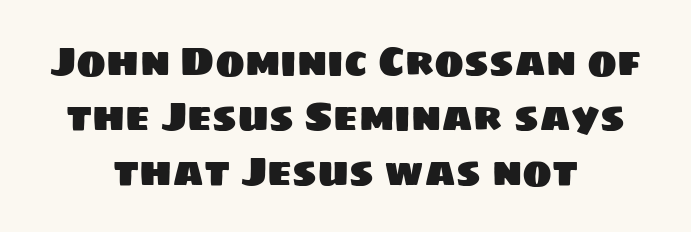
Q: Is the typeface a serif or a sans-serif typeface? A: Sans-serif.
Q: Is the text underlined? A: No.
Q: How is the paragraph aligned? A: Centered.
Q: Is the spacing between letters normal or unusually wide? A: Normal.
Q: Is the spacing between lines tight, normal or loose? A: Normal.
Q: Width (condensed, normal, or wide)? A: Normal.
Q: Stroke contrast? A: Low.
Q: x-height? A: Large.
Q: Monospaced? A: No.
